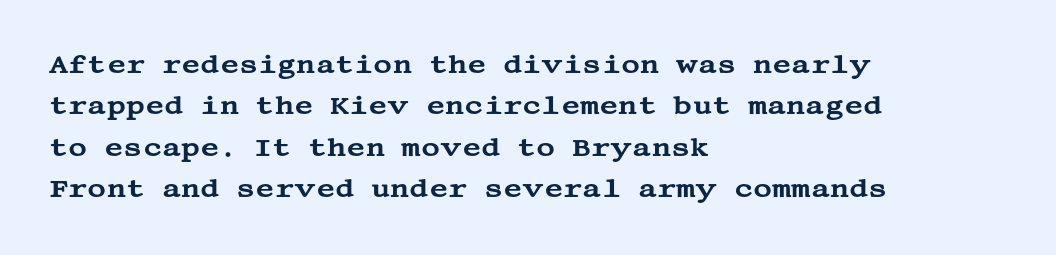
Honestly, there is no underline to notice here at all. Nothing unusual about the tracking: characters are spaced as the font intends. These lines stack with their left ends in a neat column. Posture: vertical. Normally led — the rows are evenly, conventionally spaced.
